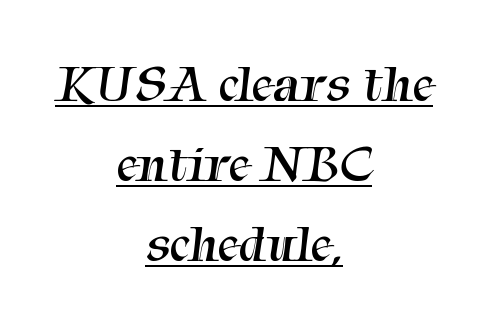
Q: Is the text bold? A: No.
Q: Is the typeface a serif or a sans-serif typeface? A: Serif.
Q: Is the text underlined? A: Yes.
Q: How is the paragraph aligned? A: Centered.
Q: Is the spacing between letters normal or unusually wide? A: Normal.
Q: Is the spacing between lines tight, normal or loose? A: Normal.
Q: Width (condensed, normal, or wide)? A: Normal.
Q: Stroke contrast? A: Medium.
Q: x-height? A: Medium.
Q: Monospaced? A: No.
